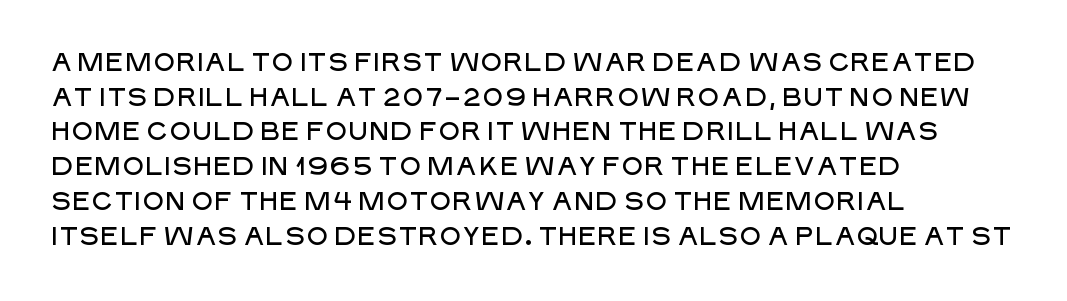
The image shows 25 px text type, upright; set left-aligned, normal line spacing (1.39x), normal letter spacing, not underlined.
